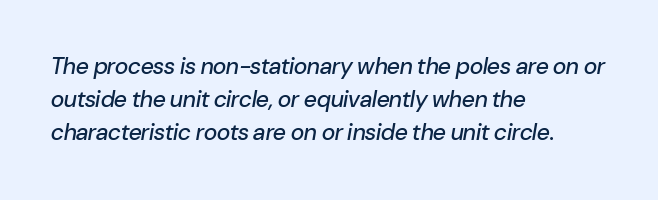
Reading down the block, your eye returns to a fixed left position each line. Each new line begins a customary step beneath the previous one. The font's italic variant was chosen for this text. The letters sit at their default tracking, neither squeezed nor spread. Check under the words: just untouched page.
